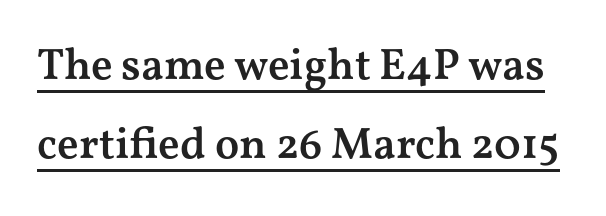
Q: Is the text bold? A: Semi-bold.
Q: Is the text italic (slanted)? A: No, it is upright.
Q: Is the typeface a serif or a sans-serif typeface? A: Serif.
Q: Is the text underlined? A: Yes.
Q: Is the spacing between letters normal or unusually wide? A: Normal.
Q: Width (condensed, normal, or wide)? A: Wide.
Q: Stroke contrast? A: Medium.
Q: x-height? A: Medium.
Q: Monospaced? A: No.
